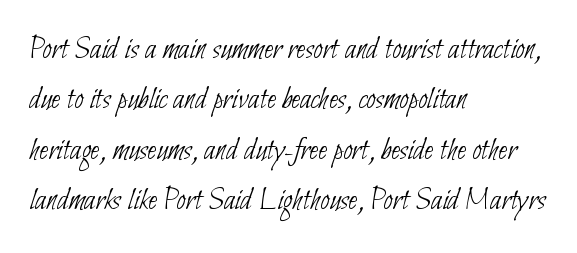
The image shows 33 px thin, condensed sans-serif type; set left-aligned, normal line spacing (1.53x), normal letter spacing, not underlined; low stroke contrast and a small x-height.
